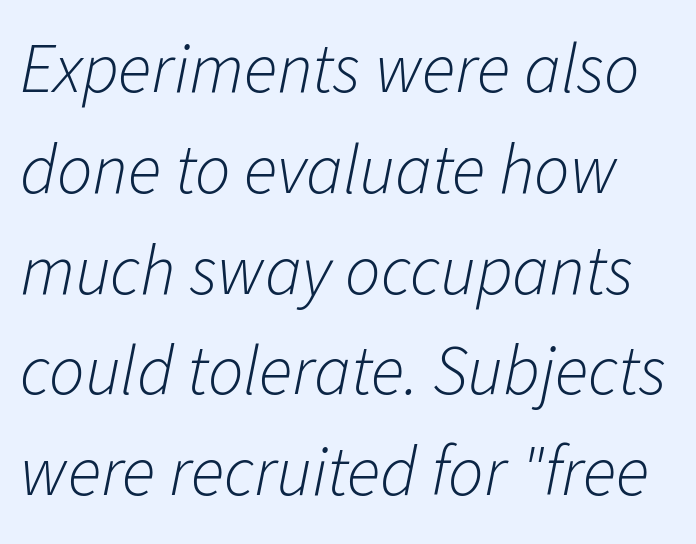
{"italic": "yes", "lean": "right", "slant_degrees": 11, "bold": "no", "weight": "light", "width": "normal", "stroke_contrast": "low", "x_height": "medium", "monospaced": "no", "underline": "no", "line_spacing": "normal", "line_spacing_ratio": 1.44, "letter_spacing": "normal", "letter_spacing_em": 0.0, "glyph_px": 70}
